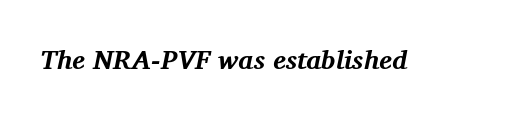
The image shows 27 px bold type, italic (leaning right); set normal letter spacing, not underlined.
